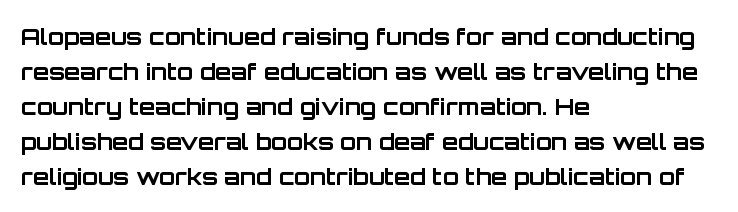
Q: Is the text bold? A: Yes.
Q: Is the text italic (slanted)? A: No, it is upright.
Q: Is the text underlined? A: No.
Q: How is the paragraph aligned? A: Left-aligned.
Q: Is the spacing between letters normal or unusually wide? A: Normal.
Q: Is the spacing between lines tight, normal or loose? A: Normal.
